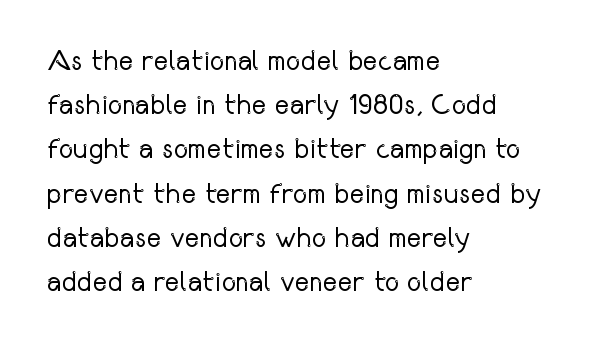
The image shows 28 px regular-weight, condensed sans-serif type, upright; set left-aligned, normal line spacing (1.58x), normal letter spacing, not underlined; low stroke contrast and a medium x-height.
